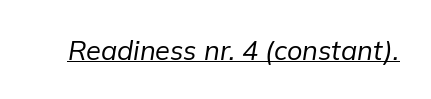
This rendering features underlined lettering. Does extra space separate the letters? No, they use regular spacing. Vertical stems look standard width or narrower in stroke. Compared with ordinary roman type, these characters are visibly tilted.
